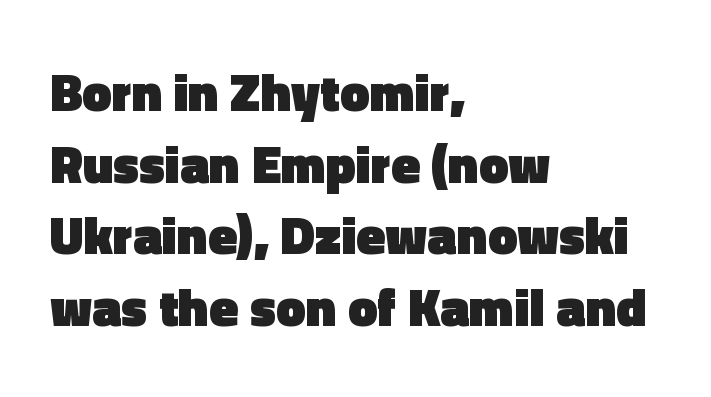
Plenty of ink on the page — the face is bold. The paragraph shown leans on its left margin. These lines are rendered in a variable-pitch font. The zone under the glyphs is completely vacant. Unlike a traditional serif, this face leaves its strokes unadorned. A normal amount of white space separates one row of letters from the next.
